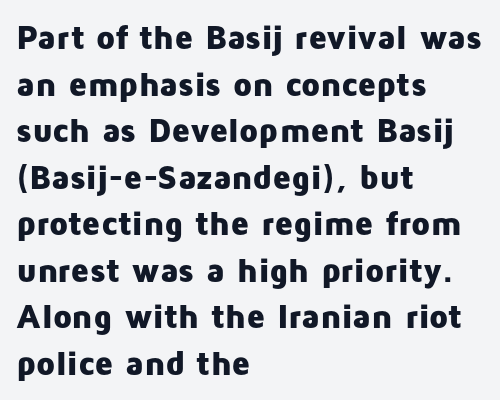
The image shows 34 px heavy sans-serif type, upright; set left-aligned, normal line spacing (1.37x), normal letter spacing, not underlined; low stroke contrast and a medium x-height.
